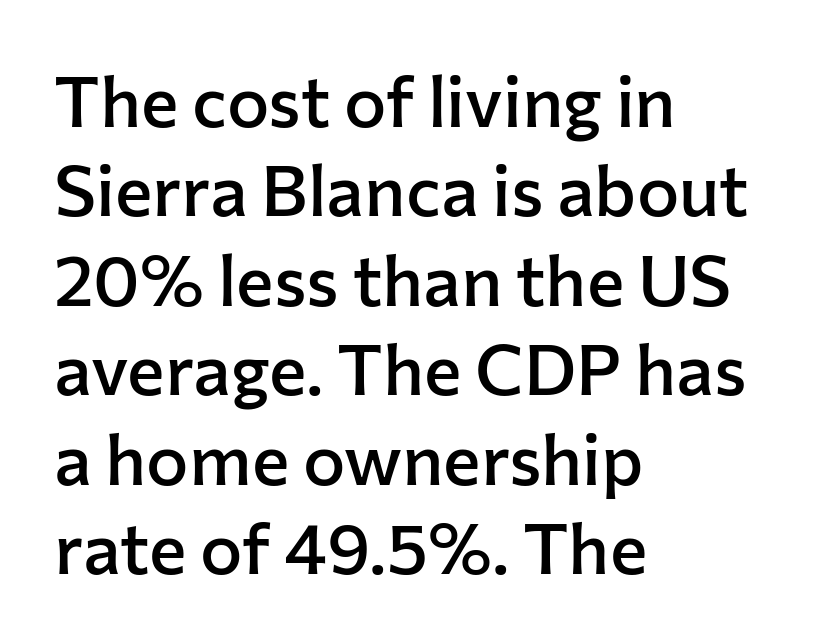
{"serif": "no", "italic": "no", "bold": "semi", "weight": "semibold", "width": "normal", "stroke_contrast": "low", "x_height": "medium", "monospaced": "no", "underline": "no", "align": "left", "line_spacing": "normal", "line_spacing_ratio": 1.26, "letter_spacing": "normal", "letter_spacing_em": 0.0, "glyph_px": 71}
